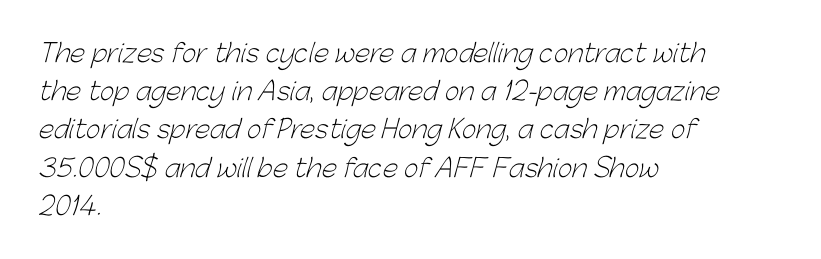
Every row of glyphs begins at an identical x-position on the left. The designer left line spacing at the default. No extra ink here — the face is not bold. Short note: letters normally spaced. The area under the type is left untouched.
